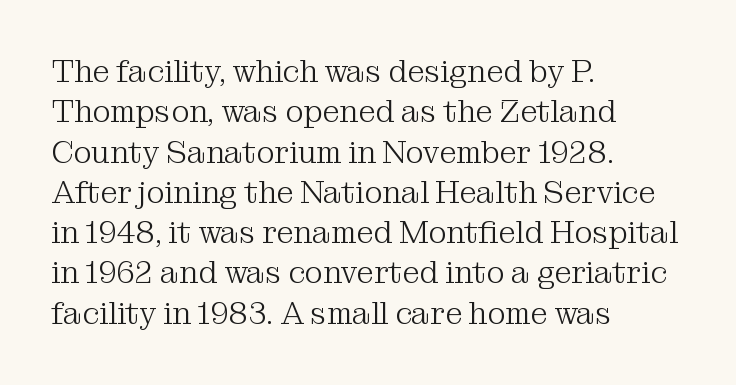
Unbolded letterforms with no extra heft. Vertical spacing — default. If you drew a ruler down the left edge, every line would touch it. A clean baseline with only descenders dipping below it. Each letter keeps its own natural width here, so spacing adapts to shape.
